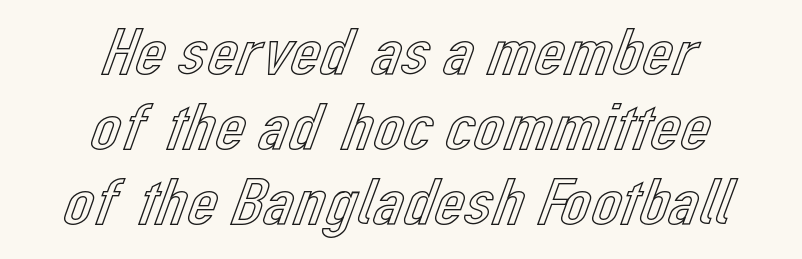
{"width": "normal", "x_height": "medium", "monospaced": "no", "underline": "no", "align": "center", "line_spacing": "tight", "line_spacing_ratio": 1.12, "letter_spacing": "normal", "letter_spacing_em": 0.0, "glyph_px": 67}
